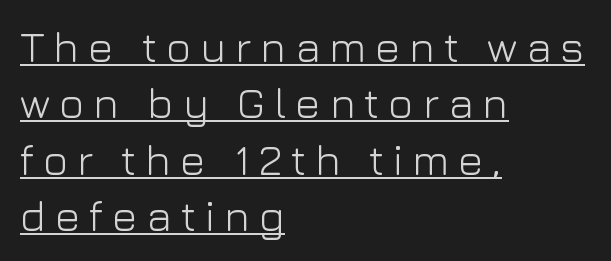
Q: Is the text bold? A: No.
Q: Is the text italic (slanted)? A: No, it is upright.
Q: Is the typeface a serif or a sans-serif typeface? A: Sans-serif.
Q: Is the text underlined? A: Yes.
Q: How is the paragraph aligned? A: Left-aligned.
Q: Is the spacing between letters normal or unusually wide? A: Unusually wide.
Q: Is the spacing between lines tight, normal or loose? A: Normal.
Q: Width (condensed, normal, or wide)? A: Normal.
Q: Stroke contrast? A: Low.
Q: x-height? A: Medium.
Q: Monospaced? A: No.
